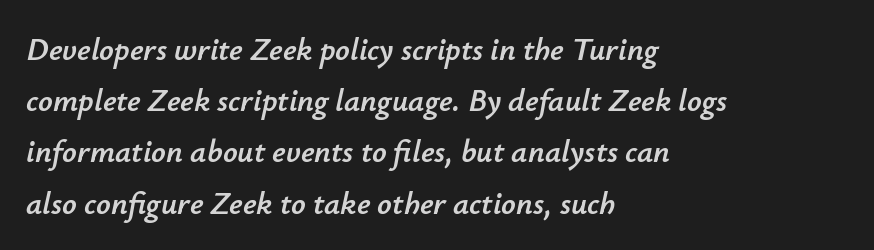
The image shows 32 px text type, italic (leaning right); set left-aligned, normal line spacing (1.6x), normal letter spacing, not underlined; low stroke contrast and a small x-height.
